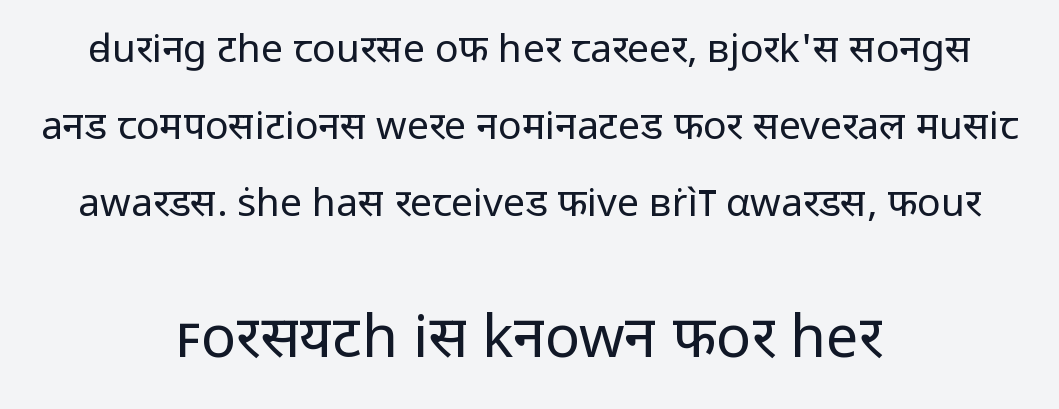
These two chunks differ in scale, with the bottom chunk taking the larger measure. Words float on clear page, feet unadorned. Stroke thickness stays within the range of a standard reading face or lighter. Students, observe: this is what heavily led, spacious text looks like.
